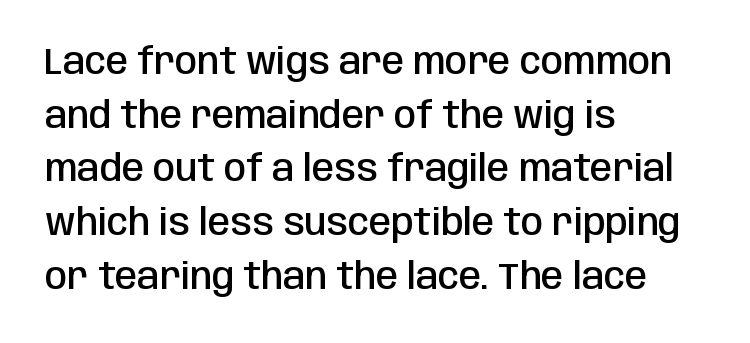
{"serif": "no", "italic": "no", "bold": "semi", "weight": "semibold", "width": "condensed", "stroke_contrast": "low", "x_height": "large", "monospaced": "no", "underline": "no", "align": "left", "line_spacing": "normal", "line_spacing_ratio": 1.49, "letter_spacing": "normal", "letter_spacing_em": 0.0, "glyph_px": 36}
